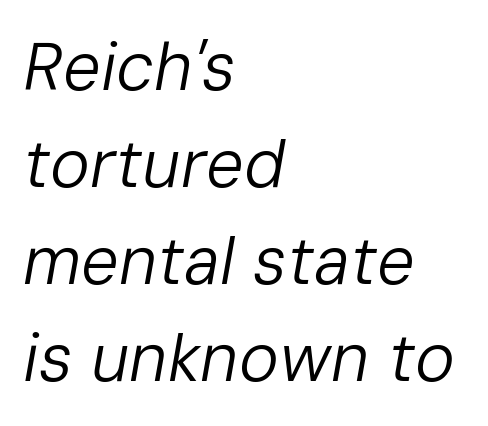
Does the leading feel generous? No, just average. This rendering features lettering with no underline. All the whitespace from short lines collects on the right. Observe the lean: these are italic letterforms.
